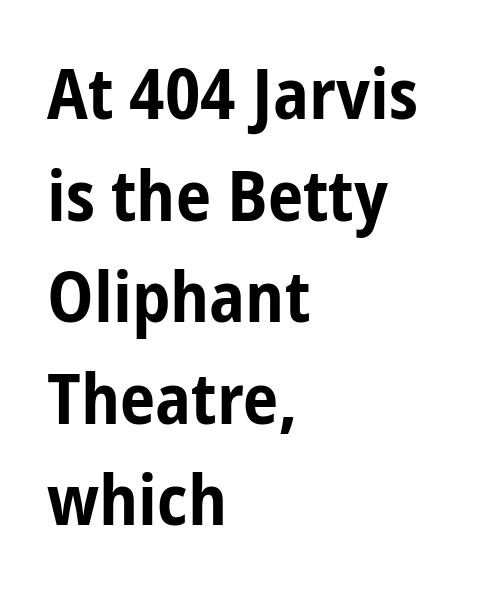
{"serif": "no", "italic": "no", "bold": "yes", "weight": "bold", "width": "condensed", "stroke_contrast": "low", "x_height": "medium", "monospaced": "no", "underline": "no", "align": "left", "line_spacing": "normal", "line_spacing_ratio": 1.43, "letter_spacing": "normal", "letter_spacing_em": 0.0, "glyph_px": 71}
